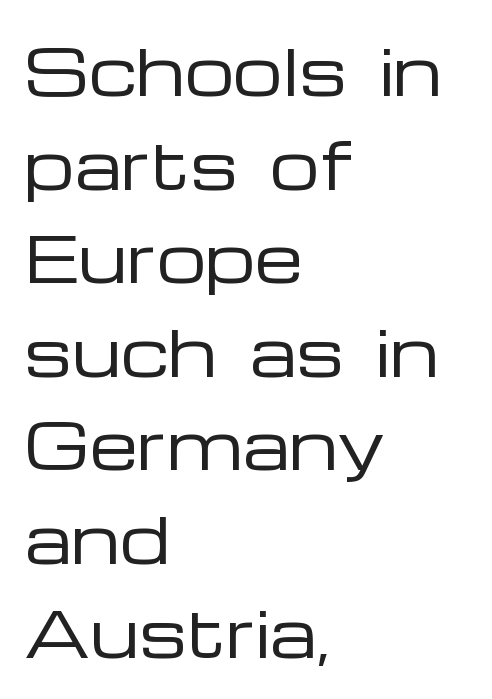
Q: Is the text bold? A: No.
Q: Is the text italic (slanted)? A: No, it is upright.
Q: Is the typeface a serif or a sans-serif typeface? A: Sans-serif.
Q: Is the text underlined? A: No.
Q: How is the paragraph aligned? A: Left-aligned.
Q: Is the spacing between letters normal or unusually wide? A: Normal.
Q: Is the spacing between lines tight, normal or loose? A: Normal.
Q: Width (condensed, normal, or wide)? A: Wide.
Q: Stroke contrast? A: Low.
Q: x-height? A: Medium.
Q: Monospaced? A: No.
